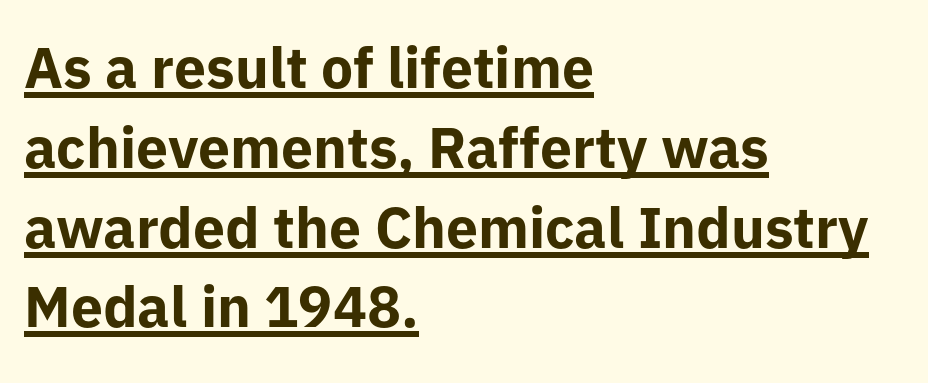
Q: Is the text bold? A: Yes.
Q: Is the text italic (slanted)? A: No, it is upright.
Q: Is the typeface a serif or a sans-serif typeface? A: Sans-serif.
Q: Is the text underlined? A: Yes.
Q: How is the paragraph aligned? A: Left-aligned.
Q: Is the spacing between letters normal or unusually wide? A: Normal.
Q: Is the spacing between lines tight, normal or loose? A: Normal.
Q: Width (condensed, normal, or wide)? A: Normal.
Q: Stroke contrast? A: Low.
Q: x-height? A: Medium.
Q: Monospaced? A: No.
